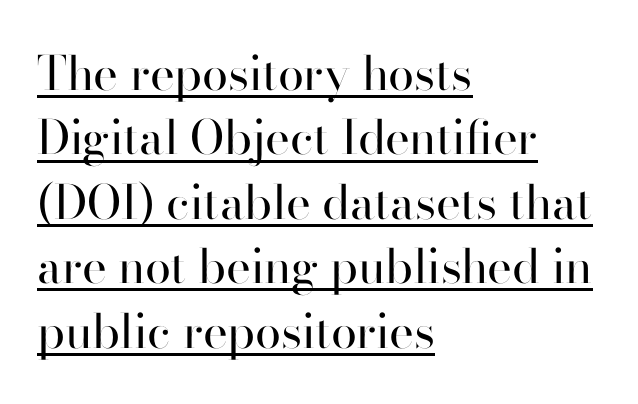
The image shows 47 px regular-weight sans-serif type, upright; set left-aligned, normal line spacing (1.37x), normal letter spacing, underlined; high stroke contrast and a small x-height.
